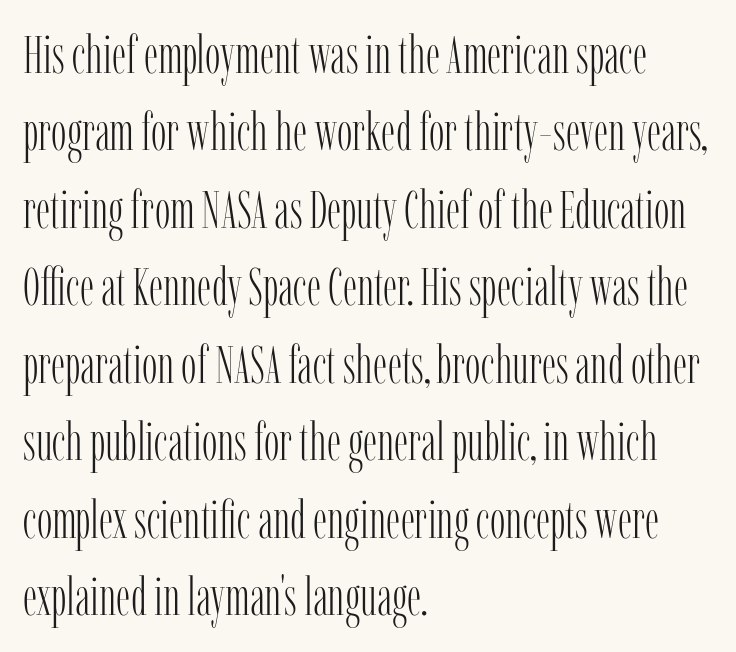
The image shows 52 px light, condensed serif type, upright; set left-aligned, normal line spacing (1.49x), normal letter spacing, not underlined; low stroke contrast and a medium x-height.
